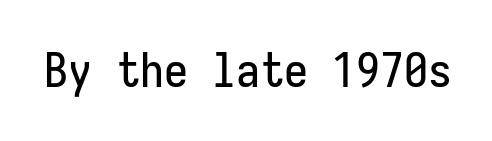
Q: Is the text italic (slanted)? A: No, it is upright.
Q: Is the typeface a serif or a sans-serif typeface? A: Sans-serif.
Q: Is the text underlined? A: No.
Q: Is the spacing between letters normal or unusually wide? A: Normal.
Q: Width (condensed, normal, or wide)? A: Condensed.
Q: Stroke contrast? A: Low.
Q: x-height? A: Medium.
Q: Monospaced? A: Yes.
